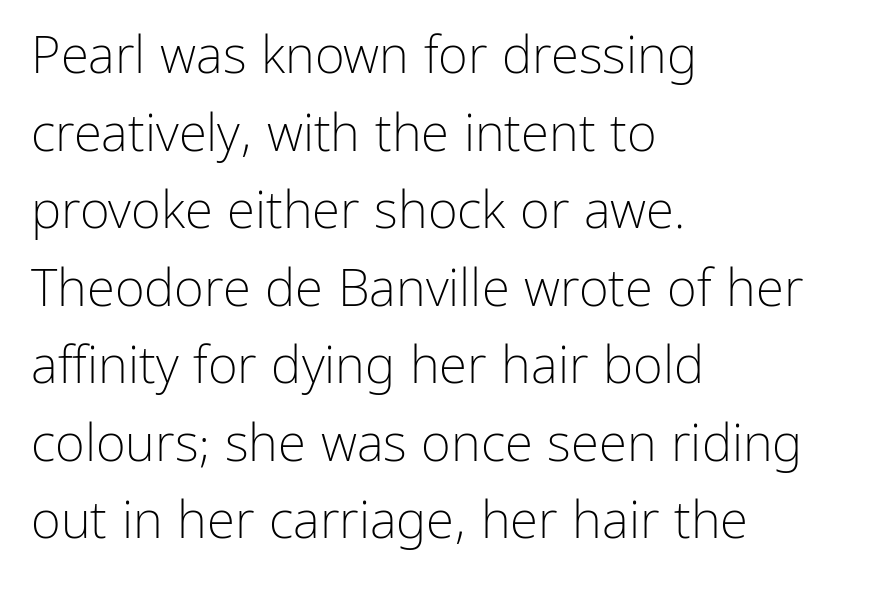
The image shows 51 px light sans-serif type, upright; set left-aligned, normal line spacing (1.52x), normal letter spacing, not underlined; low stroke contrast and a medium x-height.
